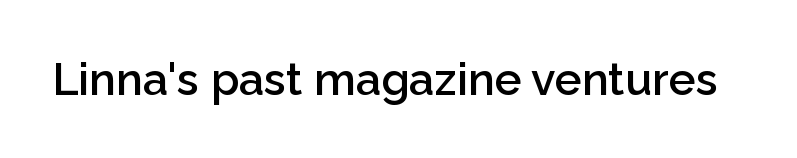
The type is set solid horizontally, with unmodified tracking. Each letter keeps its own natural width here, so spacing adapts to shape. Nope, not italic — everything's standing straight. This is moderately heavy type, rendered in semibold.
